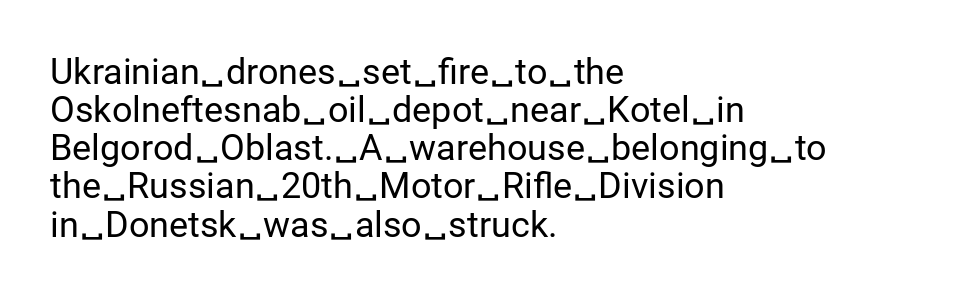
{"serif": "no", "italic": "no", "bold": "no", "weight": "regular", "width": "normal", "stroke_contrast": "low", "x_height": "medium", "monospaced": "no", "underline": "no", "align": "left", "line_spacing": "tight", "line_spacing_ratio": 1.06, "letter_spacing": "normal", "letter_spacing_em": 0.0, "glyph_px": 36}
